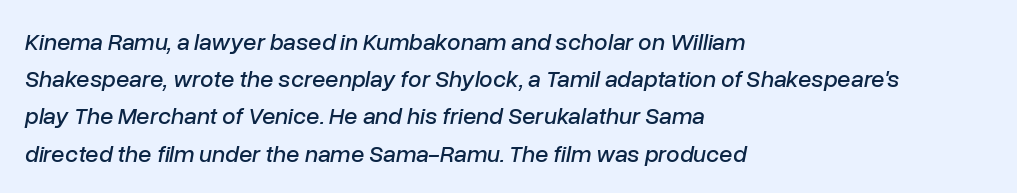
Tracking value appears to be zero — textbook default spacing. Horizontally, the lines are justified to the leading edge only. A typesetter would call this leading conventional body-copy spacing. The face used here has a pronounced slope to its letters. Unmarked baselines from the first word to the last.
